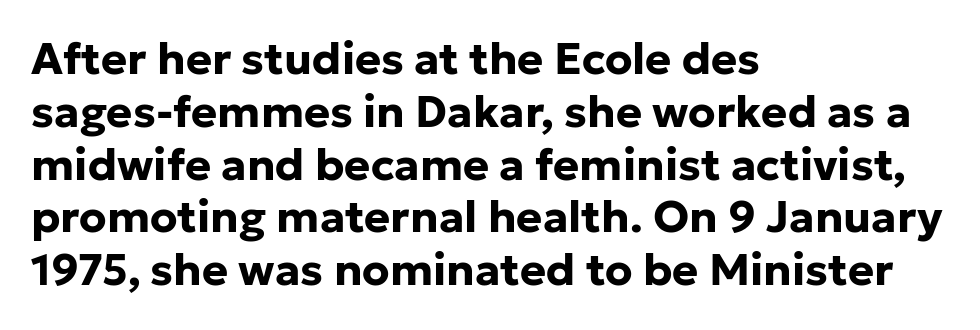
The image shows 44 px bold sans-serif type, upright; set left-aligned, line spacing 1.2x, normal letter spacing, not underlined; low stroke contrast and a medium x-height.
